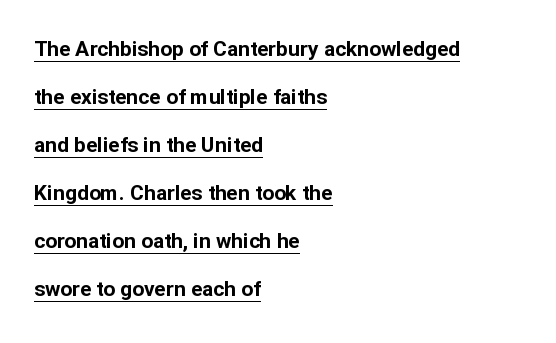
{"italic": "no", "bold": "yes", "underline": "yes", "align": "left", "line_spacing": "loose", "line_spacing_ratio": 2.29, "letter_spacing": "normal", "letter_spacing_em": 0.0, "glyph_px": 21}
